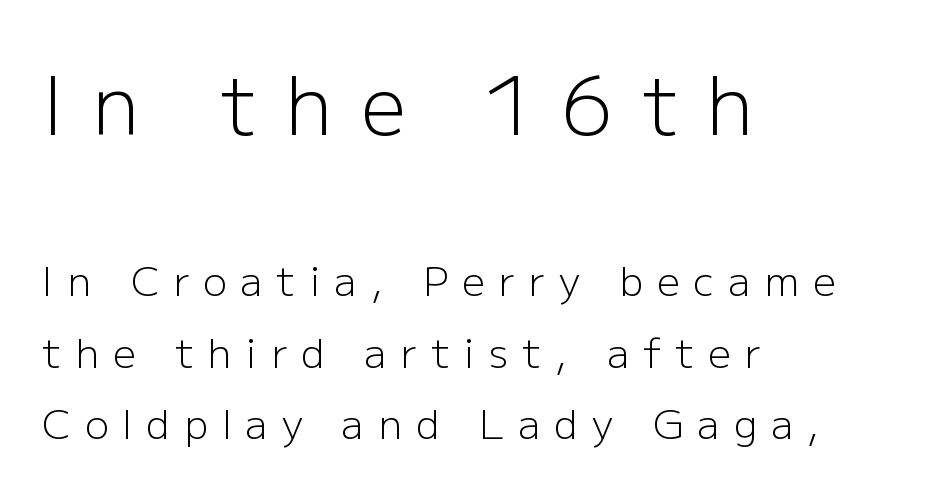
The gaps between neighbouring characters are conspicuously large. The rendering shrinks the type as you move from the upper chunk to the lower. The letters advance in unequal steps, a hallmark of proportional type. Posture: straight, roman, zero tilt. Summary of weight: not heavy and not bold.
